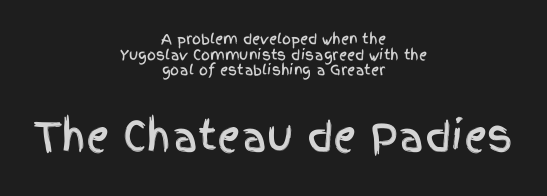
Q: Is the text italic (slanted)? A: No, it is upright.
Q: Is the typeface a serif or a sans-serif typeface? A: Sans-serif.
Q: Is the text underlined? A: No.
Q: How is the paragraph aligned? A: Centered.
Q: Is the spacing between letters normal or unusually wide? A: Normal.
Q: Is the spacing between lines tight, normal or loose? A: Tight.
Q: Which block of text is set in a larger size, the first (top) or the second (bottom)? A: The second (bottom) one.
Q: Width (condensed, normal, or wide)? A: Condensed.
Q: x-height? A: Large.
Q: Monospaced? A: No.
